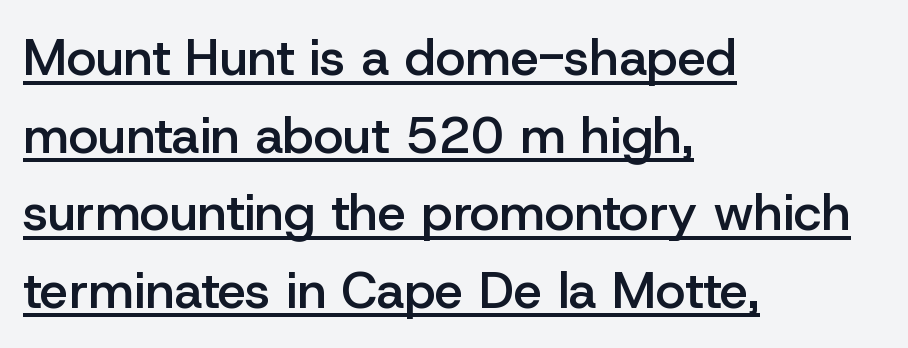
{"serif": "no", "italic": "no", "bold": "semi", "weight": "semibold", "width": "normal", "stroke_contrast": "low", "x_height": "medium", "monospaced": "no", "underline": "yes", "align": "left", "line_spacing": "normal", "line_spacing_ratio": 1.52, "letter_spacing": "normal", "letter_spacing_em": 0.0, "glyph_px": 51}
